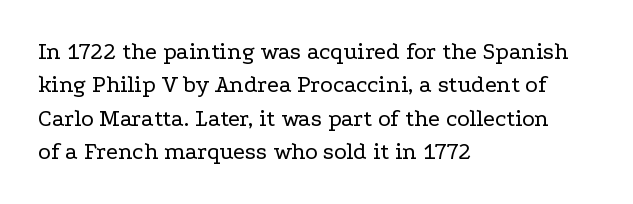
{"italic": "no", "bold": "no", "underline": "no", "align": "left", "line_spacing": "normal", "line_spacing_ratio": 1.39, "letter_spacing": "normal", "letter_spacing_em": 0.0, "glyph_px": 24}
